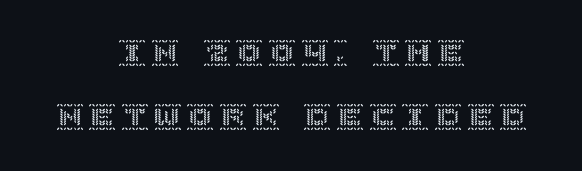
The image shows 27 px text type, upright; set centered, loose line spacing (2.36x), unusually wide letter spacing (+0.21 em), not underlined.
